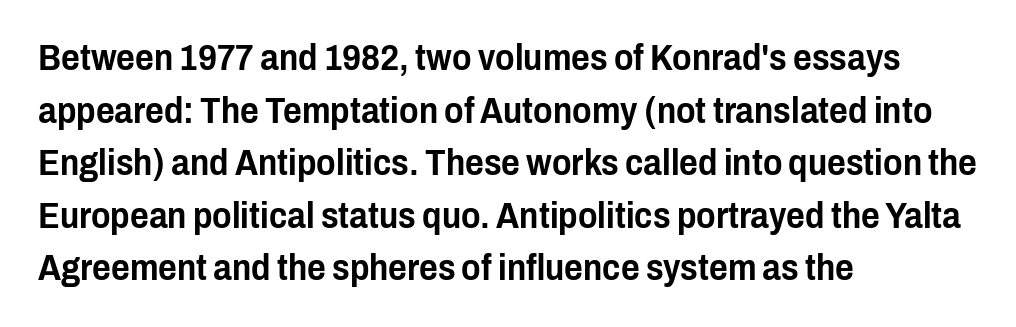
The image shows 36 px condensed sans-serif type, upright; set left-aligned, normal line spacing (1.46x), normal letter spacing, not underlined; low stroke contrast and a medium x-height.
